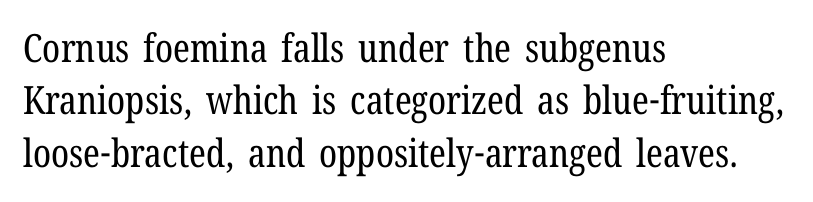
The image shows 39 px regular-weight, condensed serif type, upright; set left-aligned, normal line spacing (1.34x), normal letter spacing, not underlined; low stroke contrast and a medium x-height.
